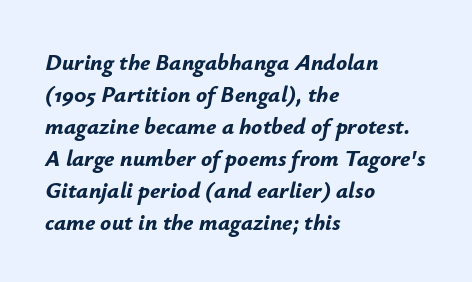
The image shows 23 px bold type, italic (leaning right); set left-aligned, normal line spacing (1.39x), normal letter spacing, not underlined.
